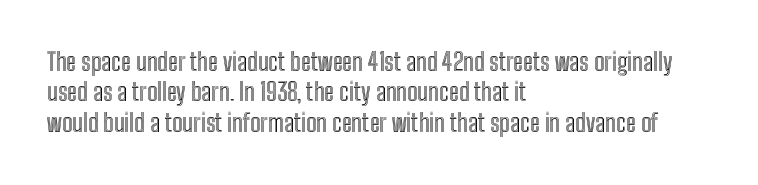
Unmarked baselines from the first word to the last. Short and long lines alike share a common starting point at left. The horizontal fit of the characters is conventional and even. Leading matches the norm, producing a regular column. In terms of posture, this sample is upright.
